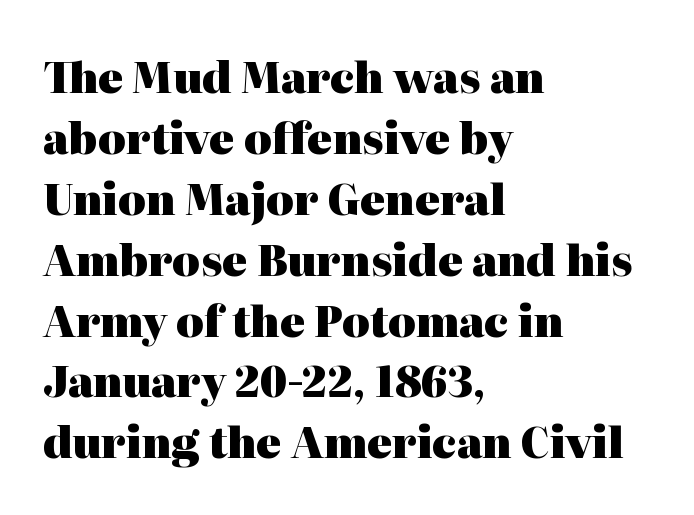
Q: Is the text bold? A: Yes.
Q: Is the text italic (slanted)? A: No, it is upright.
Q: Is the typeface a serif or a sans-serif typeface? A: Serif.
Q: Is the text underlined? A: No.
Q: How is the paragraph aligned? A: Left-aligned.
Q: Is the spacing between letters normal or unusually wide? A: Normal.
Q: Is the spacing between lines tight, normal or loose? A: Normal.
Q: Width (condensed, normal, or wide)? A: Normal.
Q: Stroke contrast? A: High.
Q: x-height? A: Medium.
Q: Monospaced? A: No.
